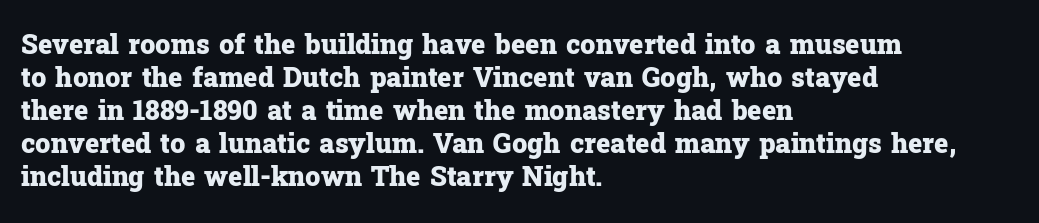
Words float on clear page, feet unadorned. Does the lettering tilt? It doesn't — this is upright. Visually the block forms a straight wall on the left and a jagged coastline on the right. These words are printed bold, with thick strokes throughout. Characters follow at the spacing the type designer built in.
